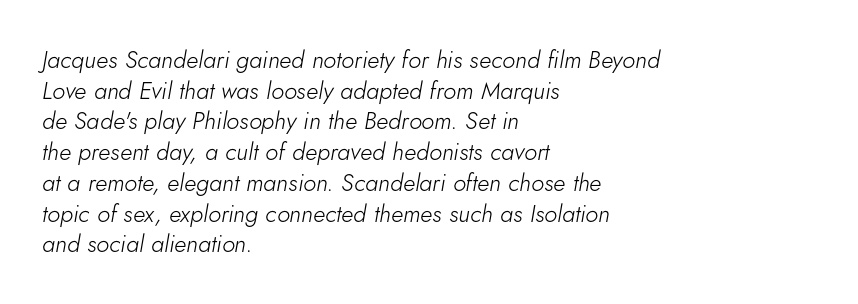
Q: Is the text bold? A: No.
Q: Is the text italic (slanted)? A: Yes, it leans right by about 5 degrees.
Q: Is the text underlined? A: No.
Q: How is the paragraph aligned? A: Left-aligned.
Q: Is the spacing between letters normal or unusually wide? A: Normal.
Q: Is the spacing between lines tight, normal or loose? A: Normal.
